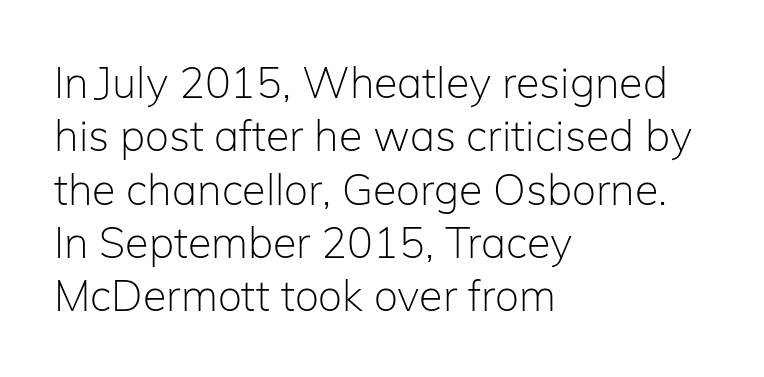
The image shows 43 px light sans-serif type, upright; set left-aligned, line spacing 1.24x, normal letter spacing, not underlined; low stroke contrast and a medium x-height.
